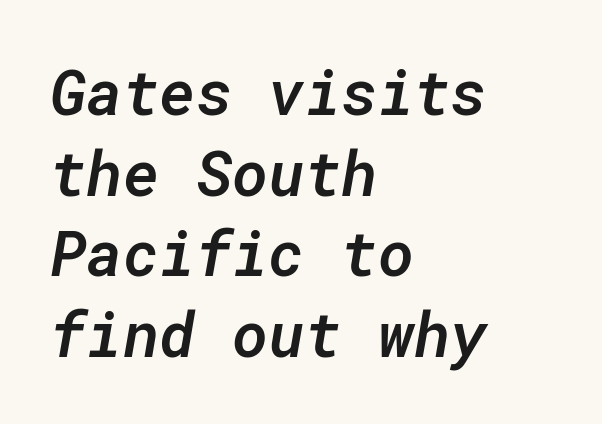
The image shows 62 px semibold type, italic (leaning right), monospaced; set left-aligned, normal line spacing (1.3x), normal letter spacing, not underlined; low stroke contrast and a medium x-height.
